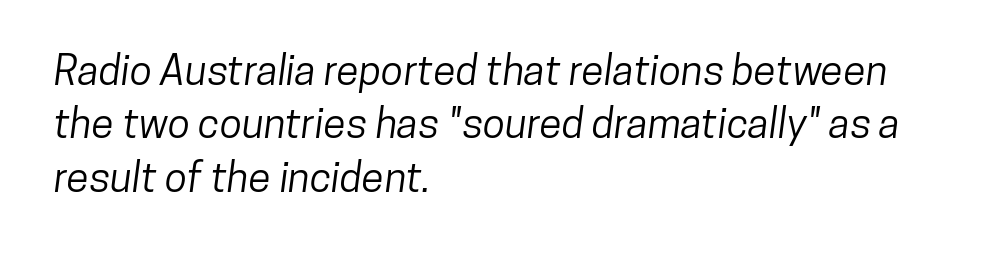
The image shows 41 px condensed sans-serif type; set left-aligned, normal line spacing (1.3x), normal letter spacing, not underlined; low stroke contrast and a medium x-height.
